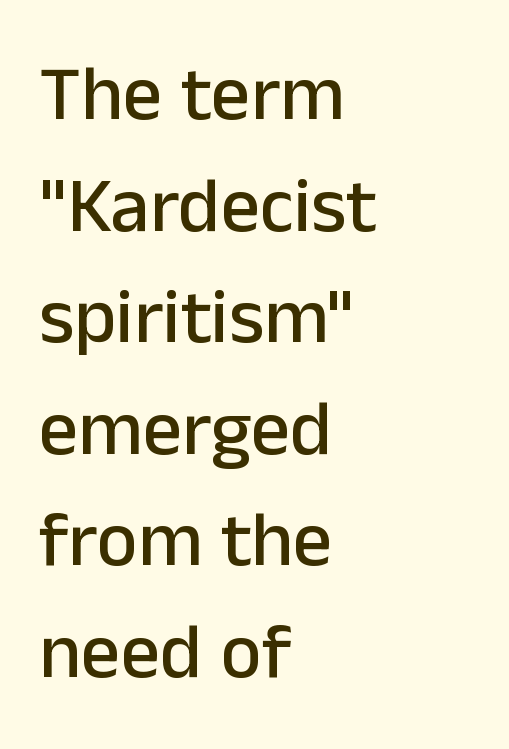
Look at the bottom of the vertical strokes: they stop flat, with no serifs. Alignment: flush left. This sample uses an upright cut, with every glyph sitting square on the baseline. A typesetter would call this zero additional tracking.
